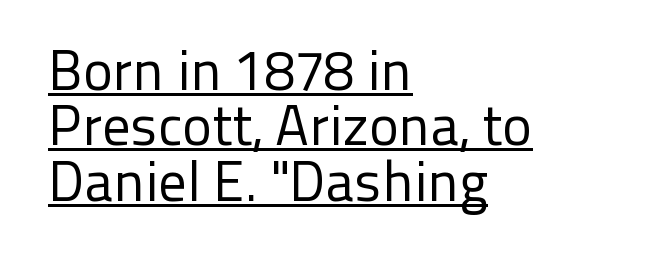
A roman cut, with each character standing at attention. You can see a thin bar hugging the bottom of the glyphs. To sum up the face: it is a sans, with no serifs. A quiet, ordinary-to-light weight characterises the typeface.
